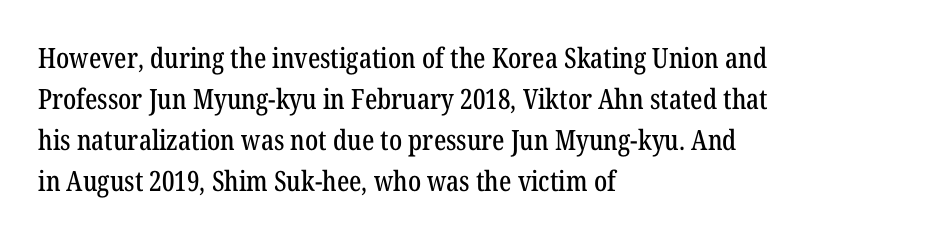
The image shows 28 px condensed serif type, upright; set left-aligned, normal line spacing (1.46x), normal letter spacing, not underlined; low stroke contrast and a medium x-height.
